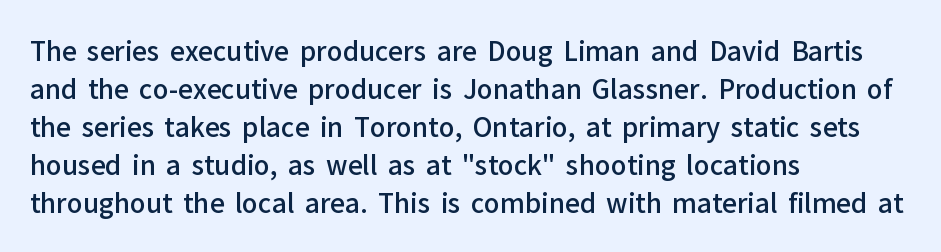
{"italic": "no", "bold": "semi", "underline": "no", "align": "left", "line_spacing": "normal", "line_spacing_ratio": 1.46, "letter_spacing": "normal", "letter_spacing_em": 0.0, "glyph_px": 26}
